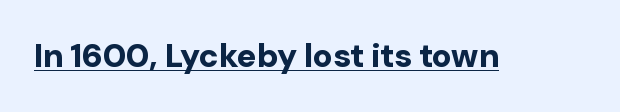
Q: Is the text bold? A: Yes.
Q: Is the text italic (slanted)? A: No, it is upright.
Q: Is the typeface a serif or a sans-serif typeface? A: Sans-serif.
Q: Is the text underlined? A: Yes.
Q: Is the spacing between letters normal or unusually wide? A: Normal.
Q: Width (condensed, normal, or wide)? A: Normal.
Q: Stroke contrast? A: Low.
Q: x-height? A: Medium.
Q: Monospaced? A: No.
